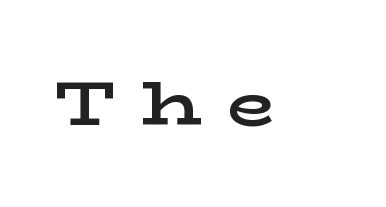
The image shows 62 px bold, wide serif type, upright; set unusually wide letter spacing (+0.41 em), not underlined; low stroke contrast and a medium x-height.
